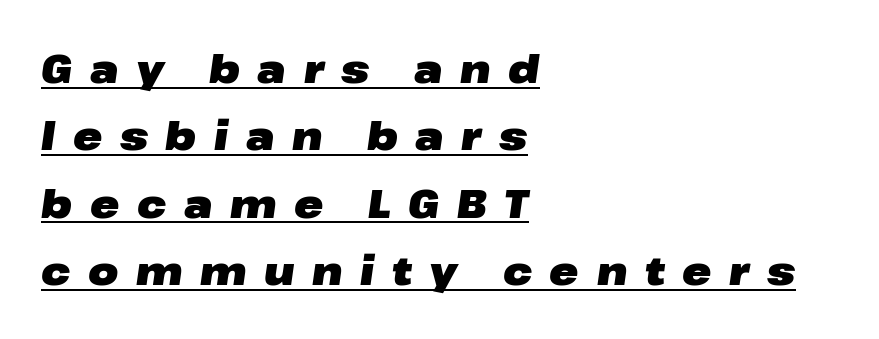
Q: Is the text bold? A: Yes.
Q: Is the text italic (slanted)? A: Yes, it leans right by about 8 degrees.
Q: Is the text underlined? A: Yes.
Q: How is the paragraph aligned? A: Left-aligned.
Q: Is the spacing between letters normal or unusually wide? A: Unusually wide.
Q: Width (condensed, normal, or wide)? A: Wide.
Q: Stroke contrast? A: Low.
Q: x-height? A: Medium.
Q: Monospaced? A: No.
